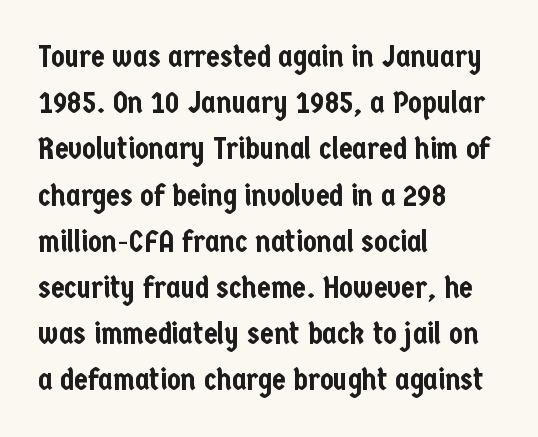
{"serif": "no", "italic": "no", "width": "condensed", "stroke_contrast": "low", "x_height": "medium", "monospaced": "no", "underline": "no", "align": "left", "line_spacing": "normal", "line_spacing_ratio": 1.49, "letter_spacing": "normal", "letter_spacing_em": 0.0, "glyph_px": 31}
